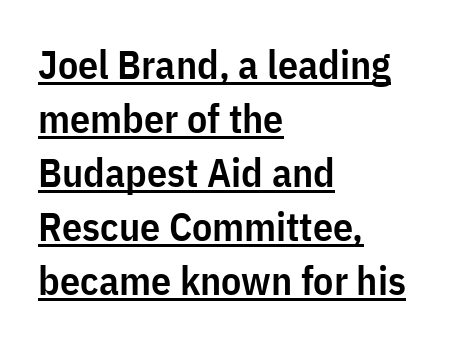
Q: Is the text bold? A: Semi-bold.
Q: Is the text italic (slanted)? A: No, it is upright.
Q: Is the typeface a serif or a sans-serif typeface? A: Sans-serif.
Q: Is the text underlined? A: Yes.
Q: How is the paragraph aligned? A: Left-aligned.
Q: Is the spacing between letters normal or unusually wide? A: Normal.
Q: Is the spacing between lines tight, normal or loose? A: Normal.
Q: Width (condensed, normal, or wide)? A: Condensed.
Q: Stroke contrast? A: Low.
Q: x-height? A: Medium.
Q: Monospaced? A: No.
